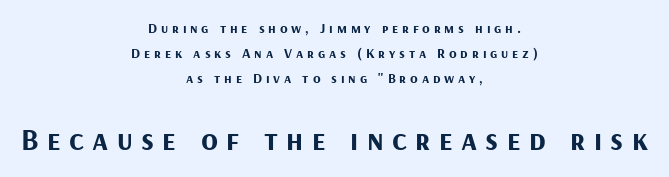
The image shows 31 px bold sans-serif type, upright; set centered, line spacing 1.79x, unusually wide letter spacing (+0.27 em), not underlined; the second (bottom) block is 2.21x larger; medium stroke contrast and a medium x-height.
